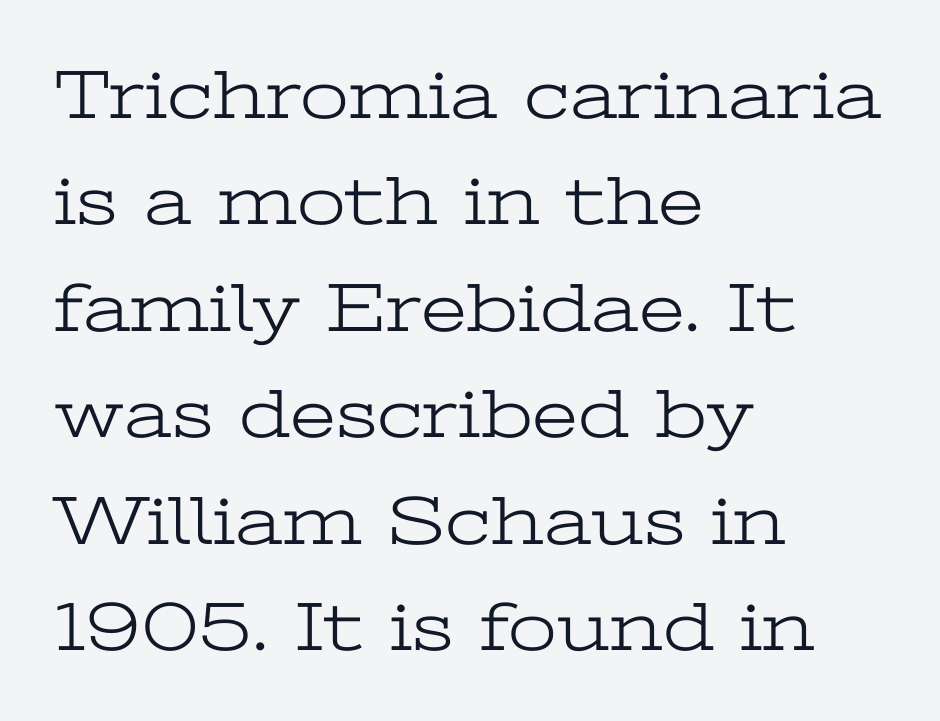
The image shows 70 px light, wide serif type, upright; set left-aligned, normal line spacing (1.52x), normal letter spacing, not underlined; low stroke contrast and a medium x-height.
